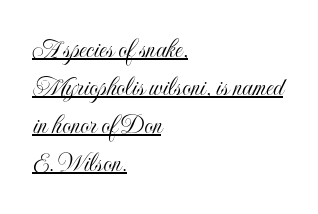
The letters advance in unequal steps, a hallmark of proportional type. The passage shown is underscored from start to finish. The horizontal fit of the characters is conventional and even.
